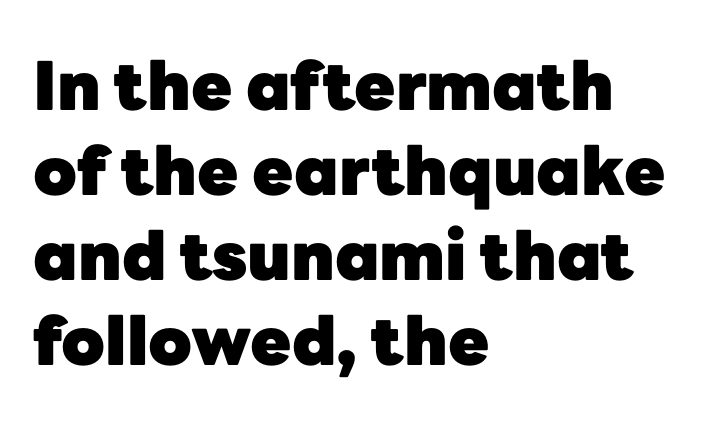
The image shows 67 px heavy sans-serif type, upright; set left-aligned, normal line spacing (1.27x), normal letter spacing, not underlined; low stroke contrast and a medium x-height.
